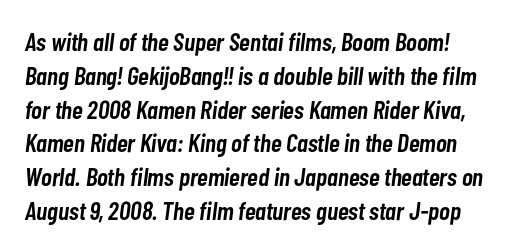
Q: Is the text bold? A: Semi-bold.
Q: Is the text italic (slanted)? A: Yes, it leans right by about 7 degrees.
Q: Is the text underlined? A: No.
Q: Is the spacing between letters normal or unusually wide? A: Normal.
Q: Is the spacing between lines tight, normal or loose? A: Normal.
